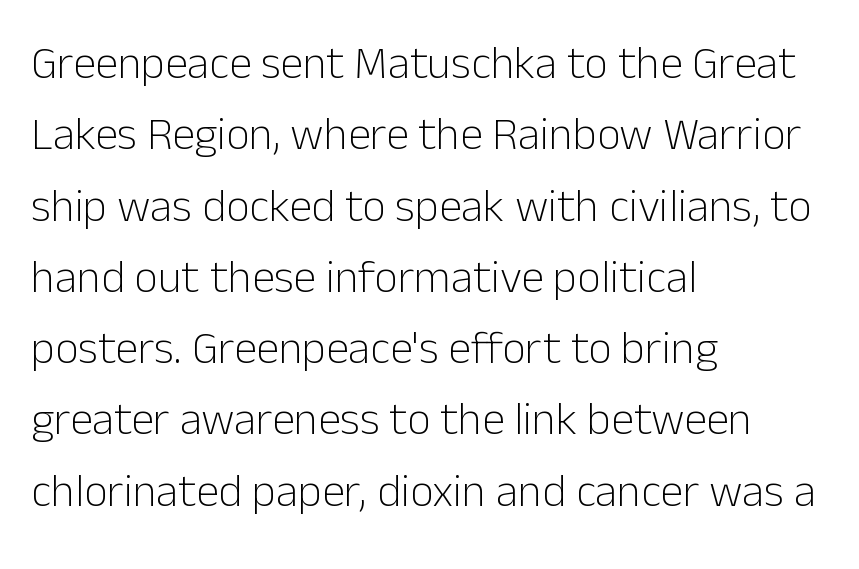
{"serif": "no", "italic": "no", "bold": "no", "weight": "light", "width": "normal", "stroke_contrast": "low", "x_height": "medium", "monospaced": "no", "underline": "no", "align": "left", "line_spacing": "normal", "line_spacing_ratio": 1.55, "letter_spacing": "normal", "letter_spacing_em": 0.0, "glyph_px": 46}
